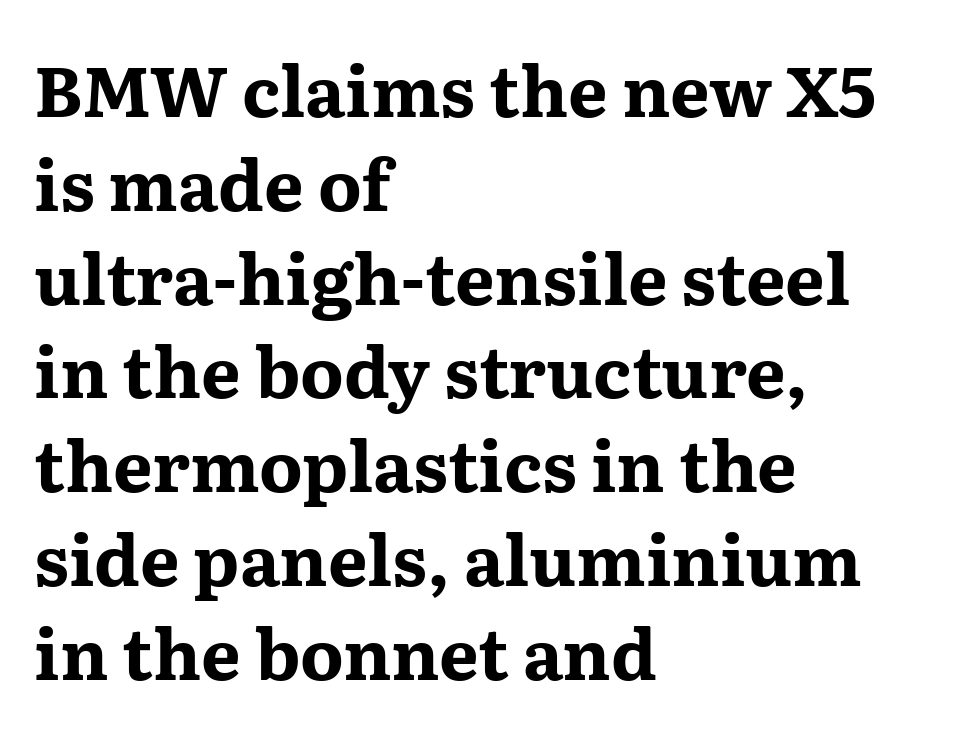
{"serif": "yes", "italic": "no", "bold": "yes", "weight": "bold", "width": "wide", "stroke_contrast": "medium", "x_height": "medium", "monospaced": "no", "underline": "no", "align": "left", "line_spacing": "normal", "line_spacing_ratio": 1.34, "letter_spacing": "normal", "letter_spacing_em": 0.0, "glyph_px": 70}
